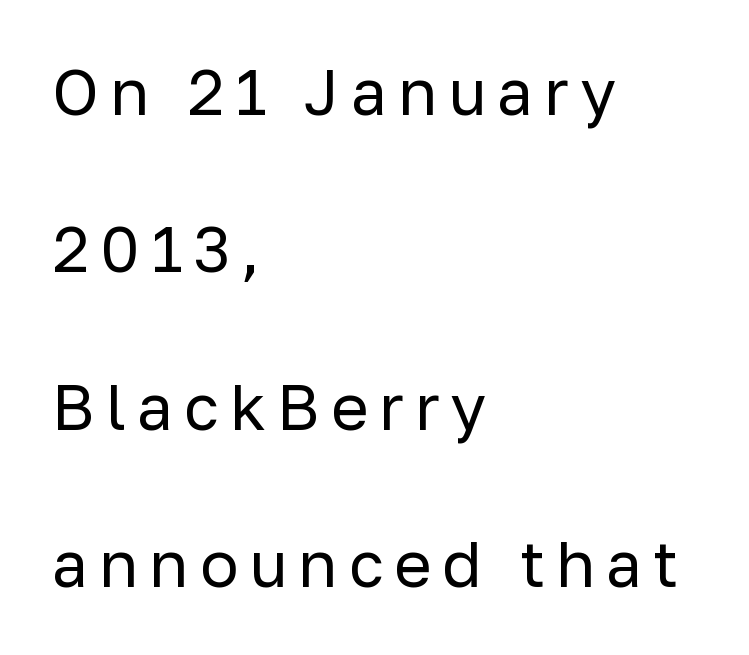
The image shows 64 px regular-weight sans-serif type, upright; set left-aligned, loose line spacing (2.46x), not underlined; low stroke contrast and a medium x-height.
